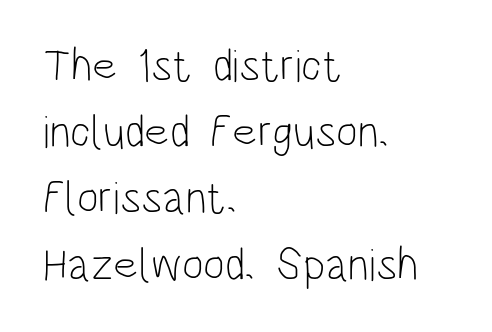
The image shows 46 px light, condensed sans-serif type, upright; set left-aligned, normal line spacing (1.44x), normal letter spacing, not underlined; low stroke contrast and a large x-height.
